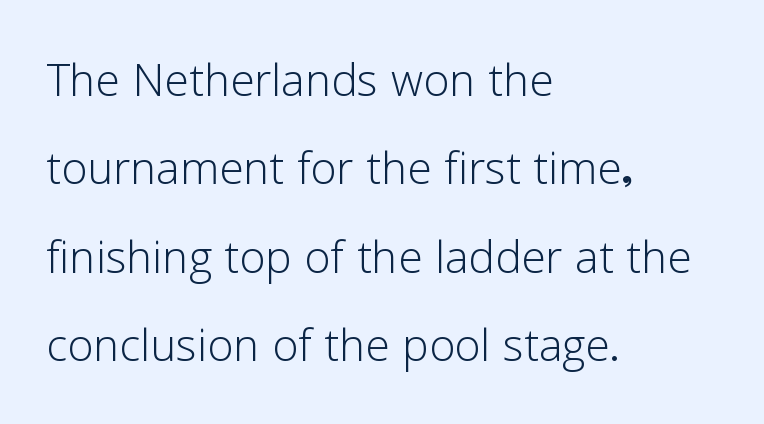
{"serif": "no", "italic": "no", "bold": "no", "weight": "light", "width": "normal", "stroke_contrast": "low", "x_height": "medium", "monospaced": "no", "underline": "no", "align": "left", "line_spacing": "normal", "line_spacing_ratio": 1.5, "letter_spacing": "normal", "letter_spacing_em": 0.0, "glyph_px": 59}
